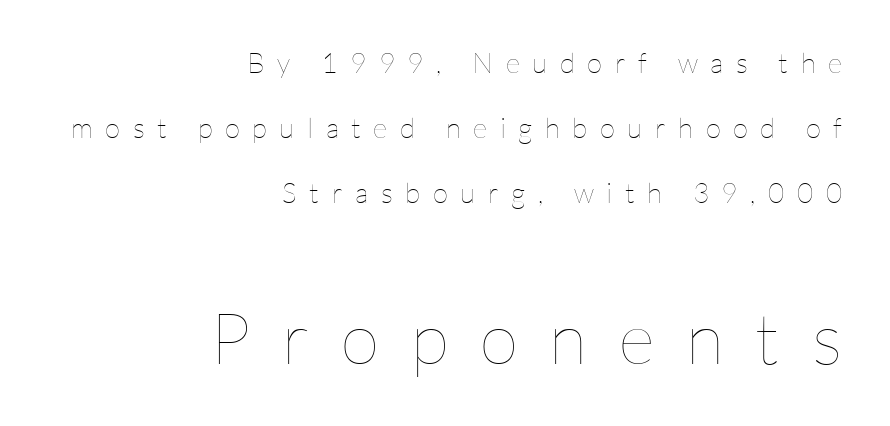
Q: Is the text bold? A: No.
Q: Is the text italic (slanted)? A: No, it is upright.
Q: Is the text underlined? A: No.
Q: How is the paragraph aligned? A: Right-aligned.
Q: Is the spacing between letters normal or unusually wide? A: Unusually wide.
Q: Is the spacing between lines tight, normal or loose? A: Loose.
Q: Which block of text is set in a larger size, the first (top) or the second (bottom)? A: The second (bottom) one.
Q: Width (condensed, normal, or wide)? A: Normal.
Q: Stroke contrast? A: Low.
Q: x-height? A: Medium.
Q: Monospaced? A: No.
